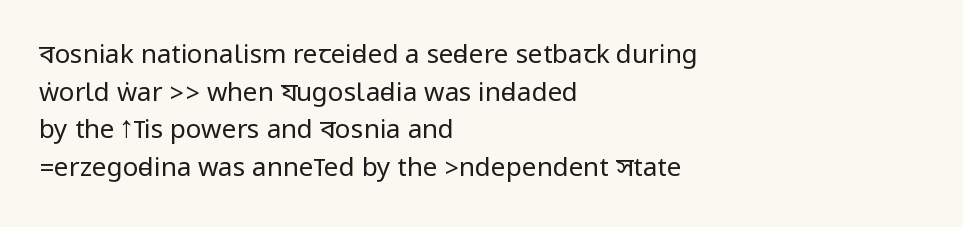
{"italic": "no", "bold": "no", "underline": "no", "align": "left", "line_spacing": "normal", "line_spacing_ratio": 1.45, "letter_spacing": "normal", "letter_spacing_em": 0.0, "glyph_px": 26}
